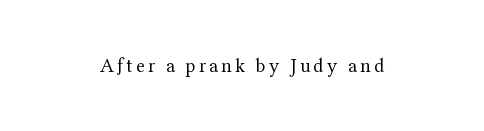
Q: Is the text bold? A: No.
Q: Is the text italic (slanted)? A: No, it is upright.
Q: Is the text underlined? A: No.
